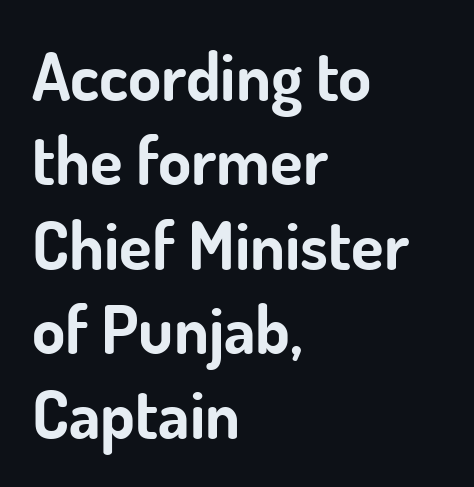
Q: Is the text bold? A: Yes.
Q: Is the text italic (slanted)? A: No, it is upright.
Q: Is the typeface a serif or a sans-serif typeface? A: Sans-serif.
Q: Is the text underlined? A: No.
Q: How is the paragraph aligned? A: Left-aligned.
Q: Is the spacing between letters normal or unusually wide? A: Normal.
Q: Is the spacing between lines tight, normal or loose? A: Normal.
Q: Width (condensed, normal, or wide)? A: Normal.
Q: Stroke contrast? A: Low.
Q: x-height? A: Small.
Q: Monospaced? A: No.
